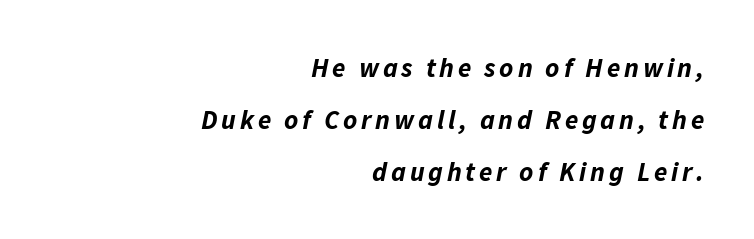
The image shows 27 px bold type, italic (leaning right); set right-aligned, loose line spacing (1.92x), not underlined.
